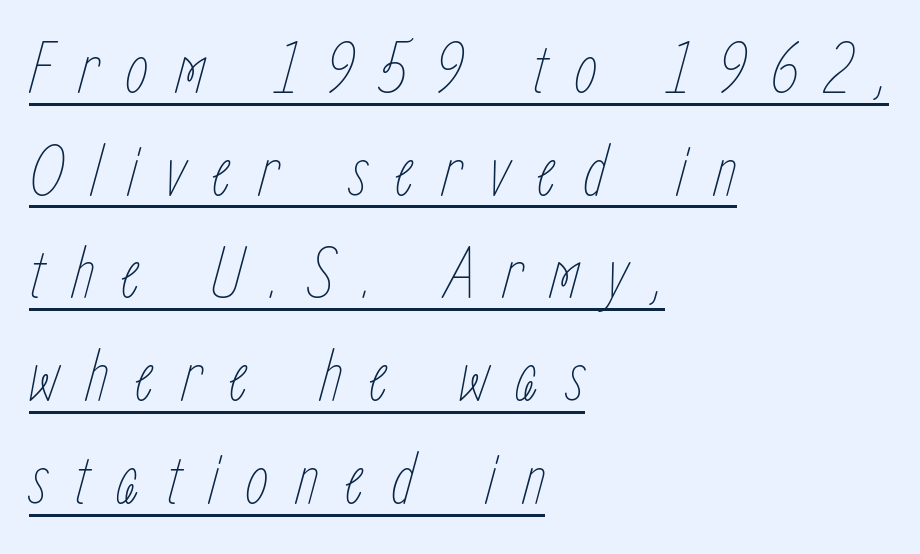
Q: Is the text bold? A: No.
Q: Is the text italic (slanted)? A: Yes, it leans right by about 15 degrees.
Q: Is the text underlined? A: Yes.
Q: How is the paragraph aligned? A: Left-aligned.
Q: Is the spacing between letters normal or unusually wide? A: Unusually wide.
Q: Is the spacing between lines tight, normal or loose? A: Normal.
Q: Width (condensed, normal, or wide)? A: Condensed.
Q: Stroke contrast? A: Low.
Q: x-height? A: Medium.
Q: Monospaced? A: No.
